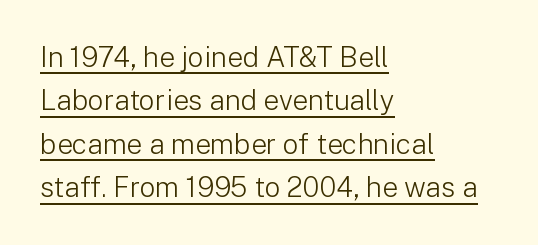
Q: Is the text bold? A: No.
Q: Is the text italic (slanted)? A: No, it is upright.
Q: Is the typeface a serif or a sans-serif typeface? A: Sans-serif.
Q: Is the text underlined? A: Yes.
Q: How is the paragraph aligned? A: Left-aligned.
Q: Is the spacing between letters normal or unusually wide? A: Normal.
Q: Is the spacing between lines tight, normal or loose? A: Normal.
Q: Width (condensed, normal, or wide)? A: Normal.
Q: Stroke contrast? A: Low.
Q: x-height? A: Medium.
Q: Monospaced? A: No.
